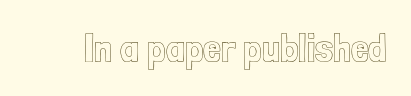
Q: Is the text italic (slanted)? A: No, it is upright.
Q: Is the text underlined? A: No.
Q: Is the spacing between letters normal or unusually wide? A: Normal.
Q: Width (condensed, normal, or wide)? A: Condensed.
Q: x-height? A: Medium.
Q: Monospaced? A: No.
